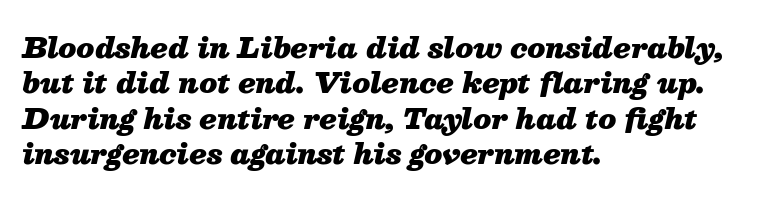
The image shows 28 px heavy type, italic (leaning right); set left-aligned, normal line spacing (1.26x), normal letter spacing, not underlined; medium stroke contrast and a medium x-height.
